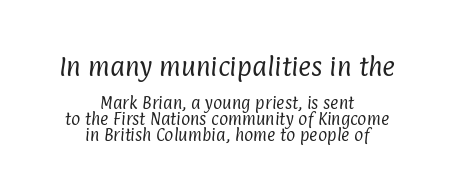
The lines in this sample share a center point and differ in where they start and stop. Leading is clearly below the norm, producing a dense column. Students, note that the glyphs here touch the page at normal intervals. On a weight scale, this lands at 450 or below. Between these two stacked blocks, the higher one wins on size. The area under the type is left untouched.
